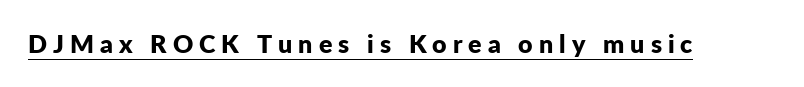
The image shows 25 px bold type, upright; set unusually wide letter spacing (+0.24 em), underlined.
